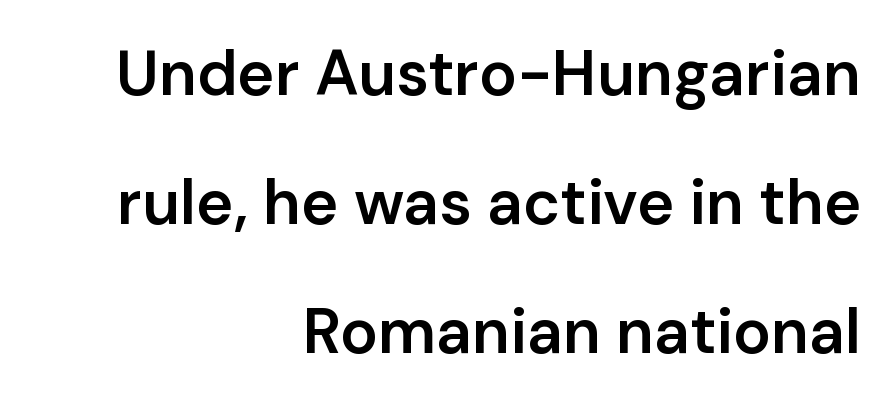
The image shows 63 px semibold sans-serif type, upright; set right-aligned, loose line spacing (2.05x), normal letter spacing, not underlined; low stroke contrast and a medium x-height.
